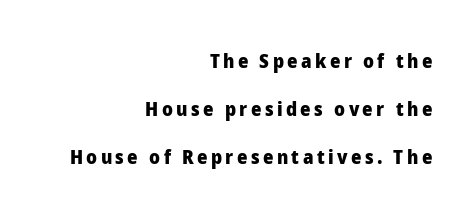
The image shows 20 px bold type, upright; set right-aligned, loose line spacing (2.41x), not underlined.
